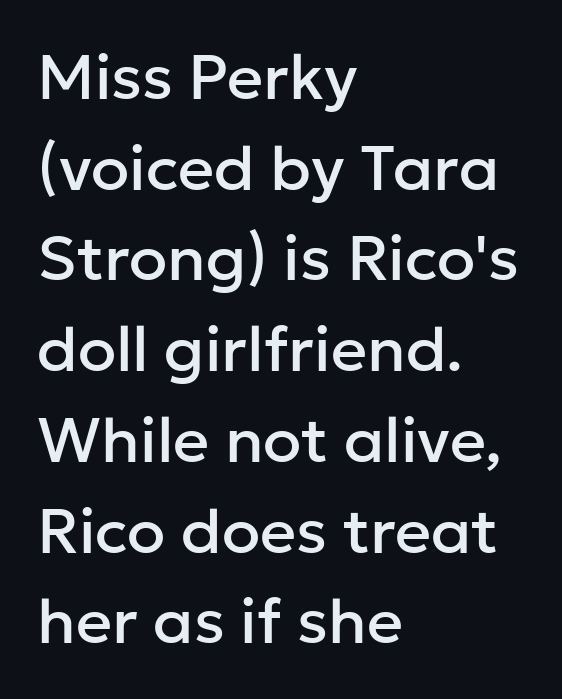
Q: Is the text italic (slanted)? A: No, it is upright.
Q: Is the typeface a serif or a sans-serif typeface? A: Sans-serif.
Q: Is the text underlined? A: No.
Q: How is the paragraph aligned? A: Left-aligned.
Q: Is the spacing between letters normal or unusually wide? A: Normal.
Q: Is the spacing between lines tight, normal or loose? A: Normal.
Q: Width (condensed, normal, or wide)? A: Normal.
Q: Stroke contrast? A: Low.
Q: x-height? A: Medium.
Q: Monospaced? A: No.
